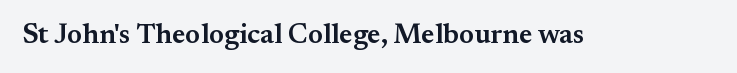
{"serif": "yes", "italic": "no", "bold": "semi", "weight": "semibold", "width": "normal", "stroke_contrast": "medium", "x_height": "small", "monospaced": "no", "underline": "no", "letter_spacing": "normal", "letter_spacing_em": 0.0, "glyph_px": 28}
